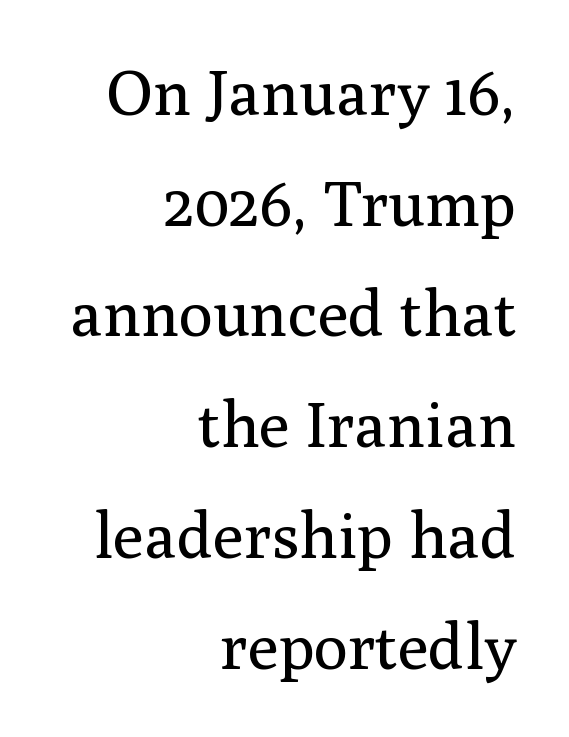
{"serif": "yes", "italic": "no", "bold": "no", "weight": "regular", "width": "normal", "stroke_contrast": "medium", "x_height": "medium", "monospaced": "no", "underline": "no", "align": "right", "line_spacing_ratio": 1.73, "letter_spacing": "normal", "letter_spacing_em": 0.0, "glyph_px": 64}
